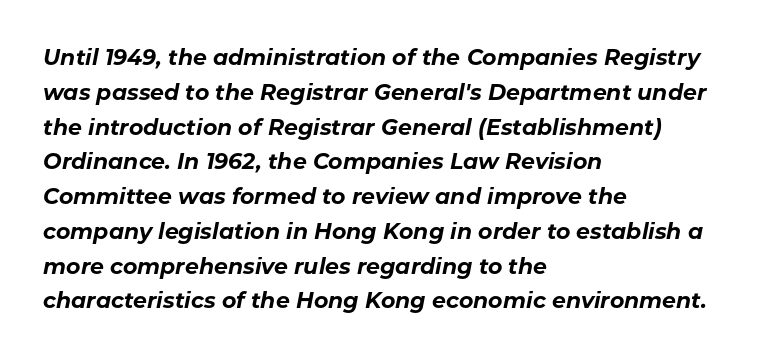
Q: Is the text bold? A: Yes.
Q: Is the text italic (slanted)? A: Yes, it leans right by about 11 degrees.
Q: Is the text underlined? A: No.
Q: How is the paragraph aligned? A: Left-aligned.
Q: Is the spacing between letters normal or unusually wide? A: Normal.
Q: Is the spacing between lines tight, normal or loose? A: Normal.
